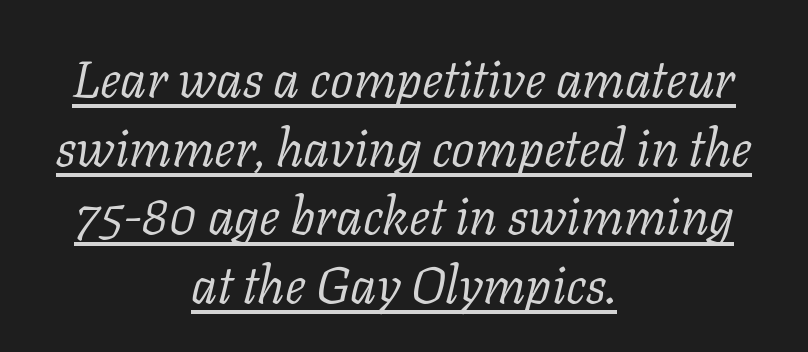
A typesetter would label this face a serif. Layout note: lines centered. This reads as an unemphasized weight, regular at the heaviest. Somebody hit Ctrl+U on this one — the words are underlined. Does the lettering tilt? It does — this is italic.
